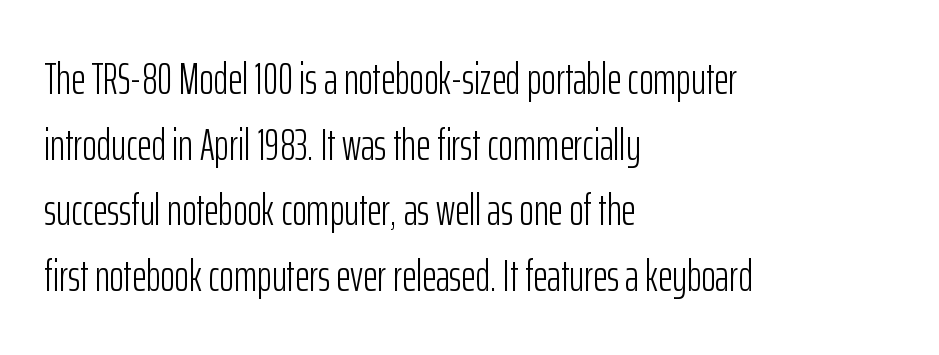
The block of text has a typical density, with ordinary space between rows. Alignment: flush left. The foot of each line stays bare and open. This rendering leaves character spacing at its baseline value. What kind of face is this? One without serifs — a sans. This is roman type, the default non-slanted kind.
